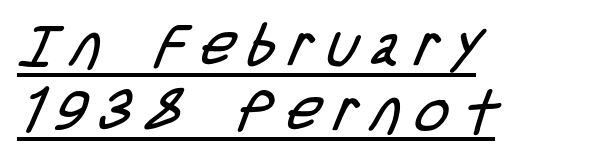
Q: Is the text bold? A: No.
Q: Is the typeface a serif or a sans-serif typeface? A: Sans-serif.
Q: Is the text underlined? A: Yes.
Q: How is the paragraph aligned? A: Left-aligned.
Q: Is the spacing between letters normal or unusually wide? A: Unusually wide.
Q: Is the spacing between lines tight, normal or loose? A: Tight.
Q: Width (condensed, normal, or wide)? A: Condensed.
Q: Stroke contrast? A: Low.
Q: x-height? A: Large.
Q: Monospaced? A: No.
